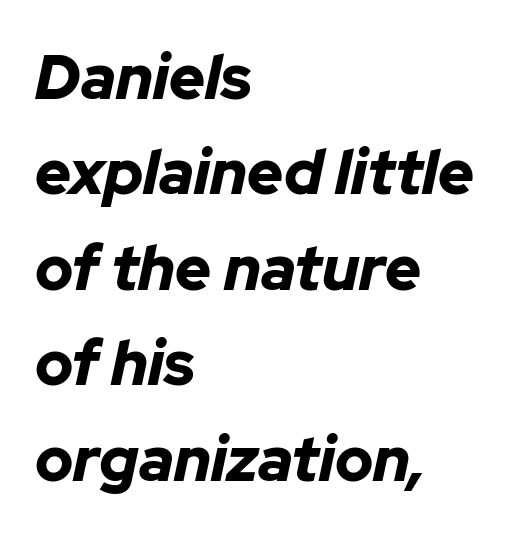
{"italic": "yes", "lean": "right", "slant_degrees": 12, "bold": "yes", "weight": "bold", "width": "normal", "stroke_contrast": "low", "x_height": "medium", "monospaced": "no", "underline": "no", "align": "left", "line_spacing": "normal", "line_spacing_ratio": 1.54, "letter_spacing": "normal", "letter_spacing_em": 0.0, "glyph_px": 62}
